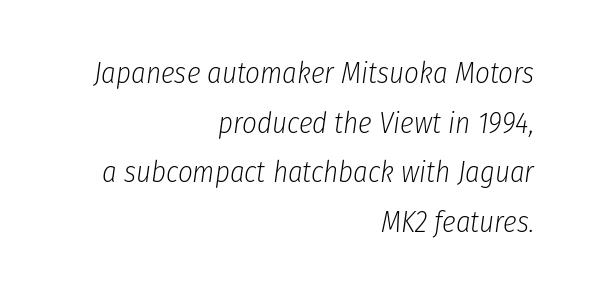
Q: Is the text bold? A: No.
Q: Is the text italic (slanted)? A: Yes, it leans right by about 8 degrees.
Q: Is the text underlined? A: No.
Q: How is the paragraph aligned? A: Right-aligned.
Q: Is the spacing between letters normal or unusually wide? A: Normal.
Q: Width (condensed, normal, or wide)? A: Condensed.
Q: Stroke contrast? A: Low.
Q: x-height? A: Medium.
Q: Monospaced? A: No.
